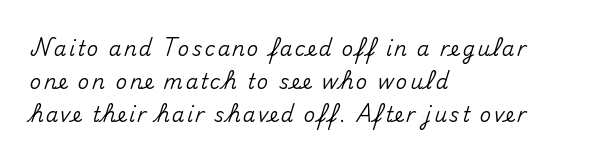
The image shows 20 px text type; set left-aligned, normal line spacing (1.64x), not underlined.
